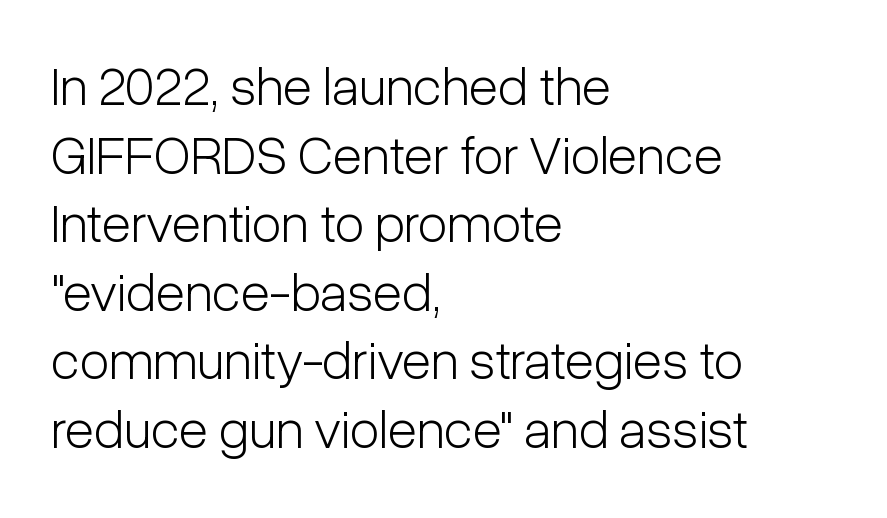
{"serif": "no", "italic": "no", "bold": "no", "weight": "light", "width": "condensed", "stroke_contrast": "low", "x_height": "medium", "monospaced": "no", "underline": "no", "align": "left", "line_spacing": "normal", "line_spacing_ratio": 1.27, "letter_spacing": "normal", "letter_spacing_em": 0.0, "glyph_px": 54}
